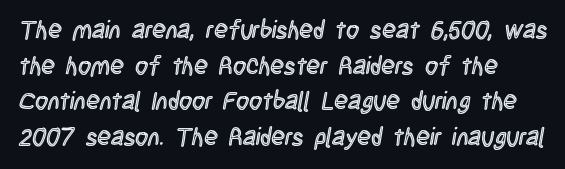
{"underline": "no", "line_spacing": "normal", "line_spacing_ratio": 1.43, "letter_spacing": "normal", "letter_spacing_em": 0.0, "glyph_px": 25}
